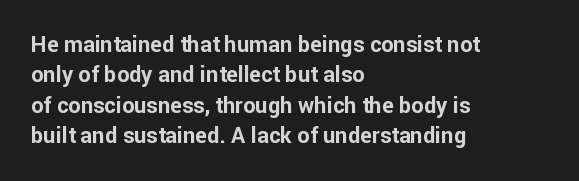
{"italic": "no", "bold": "yes", "underline": "no", "align": "left", "line_spacing": "normal", "line_spacing_ratio": 1.38, "letter_spacing": "normal", "letter_spacing_em": 0.0, "glyph_px": 22}
